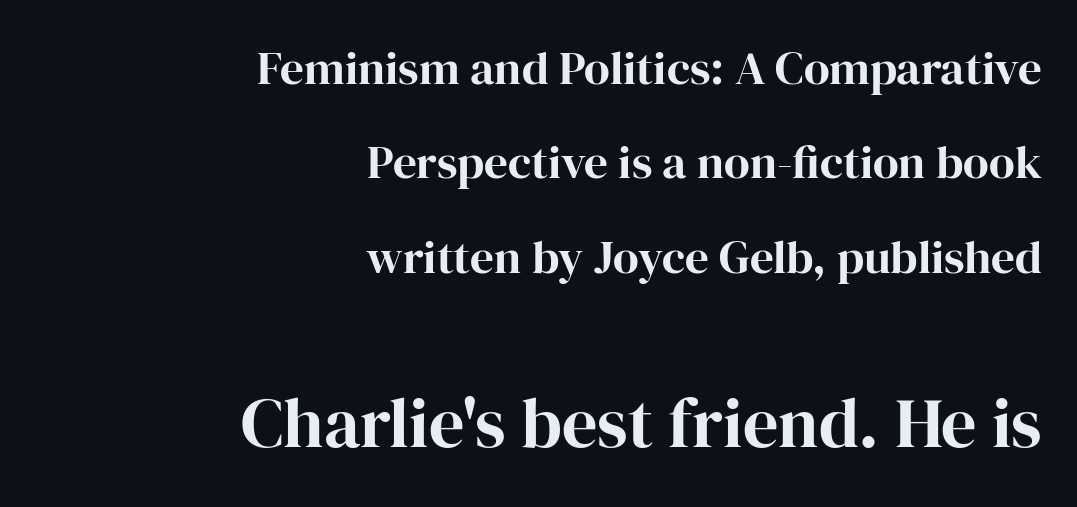
Typographically, this falls in the serif category. The letters in the lower block stand taller than those in the block above. The rendering keeps characters at their native spacing. A student would call this right alignment; a typographer would say flush right, rag left. Notice how the stems are strictly vertical — no italics here. These lines are rendered in a variable-pitch font.
